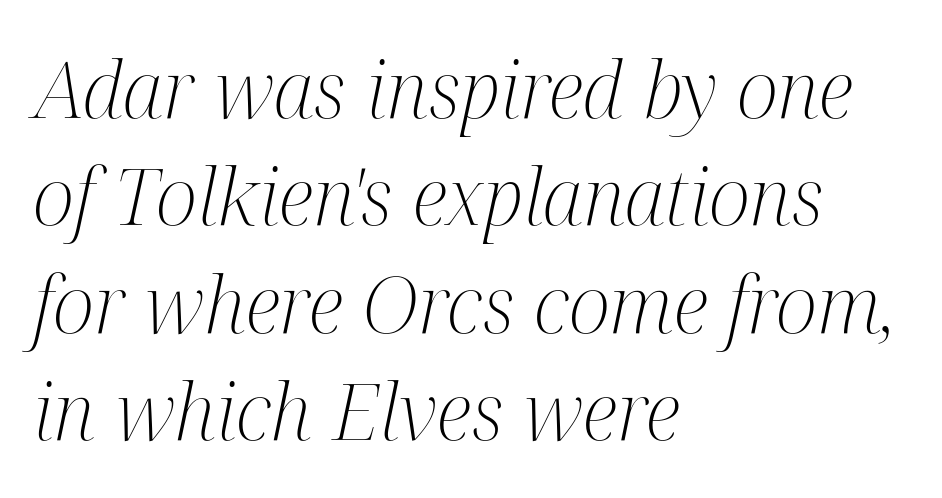
Q: Is the text bold? A: No.
Q: Is the text italic (slanted)? A: Yes, it leans right by about 12 degrees.
Q: Is the typeface a serif or a sans-serif typeface? A: Serif.
Q: Is the text underlined? A: No.
Q: How is the paragraph aligned? A: Left-aligned.
Q: Is the spacing between letters normal or unusually wide? A: Normal.
Q: Is the spacing between lines tight, normal or loose? A: Normal.
Q: Width (condensed, normal, or wide)? A: Condensed.
Q: Stroke contrast? A: Medium.
Q: x-height? A: Medium.
Q: Monospaced? A: No.
